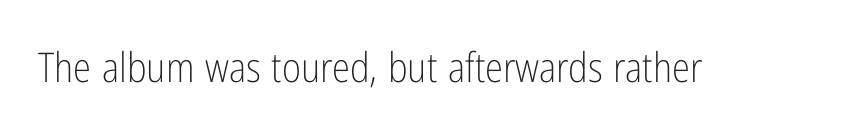
Q: Is the text bold? A: No.
Q: Is the text italic (slanted)? A: No, it is upright.
Q: Is the typeface a serif or a sans-serif typeface? A: Sans-serif.
Q: Is the text underlined? A: No.
Q: Is the spacing between letters normal or unusually wide? A: Normal.
Q: Width (condensed, normal, or wide)? A: Condensed.
Q: Stroke contrast? A: Low.
Q: x-height? A: Medium.
Q: Monospaced? A: No.
